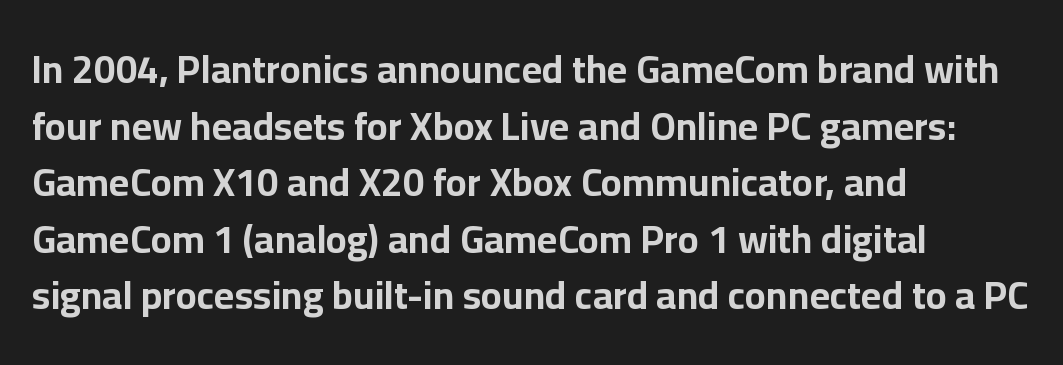
Q: Is the text bold? A: Yes.
Q: Is the text italic (slanted)? A: No, it is upright.
Q: Is the typeface a serif or a sans-serif typeface? A: Sans-serif.
Q: Is the text underlined? A: No.
Q: How is the paragraph aligned? A: Left-aligned.
Q: Is the spacing between letters normal or unusually wide? A: Normal.
Q: Is the spacing between lines tight, normal or loose? A: Normal.
Q: Width (condensed, normal, or wide)? A: Normal.
Q: Stroke contrast? A: Low.
Q: x-height? A: Medium.
Q: Monospaced? A: No.
